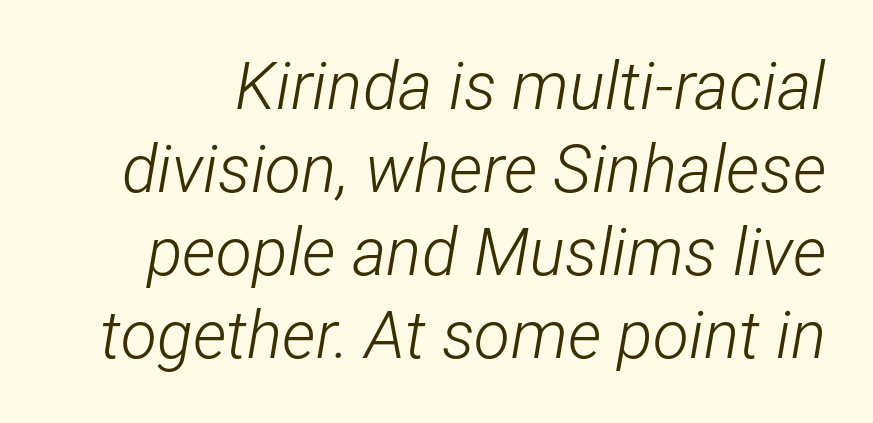
{"italic": "yes", "lean": "right", "slant_degrees": 12, "bold": "no", "weight": "light", "width": "condensed", "stroke_contrast": "low", "x_height": "medium", "monospaced": "no", "underline": "no", "line_spacing": "normal", "line_spacing_ratio": 1.26, "letter_spacing": "normal", "letter_spacing_em": 0.0, "glyph_px": 66}
